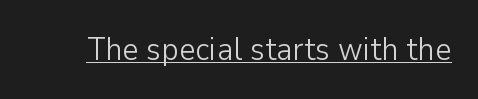
{"serif": "no", "italic": "no", "bold": "no", "weight": "light", "width": "normal", "stroke_contrast": "low", "x_height": "medium", "monospaced": "no", "underline": "yes", "letter_spacing": "normal", "letter_spacing_em": 0.0, "glyph_px": 32}
